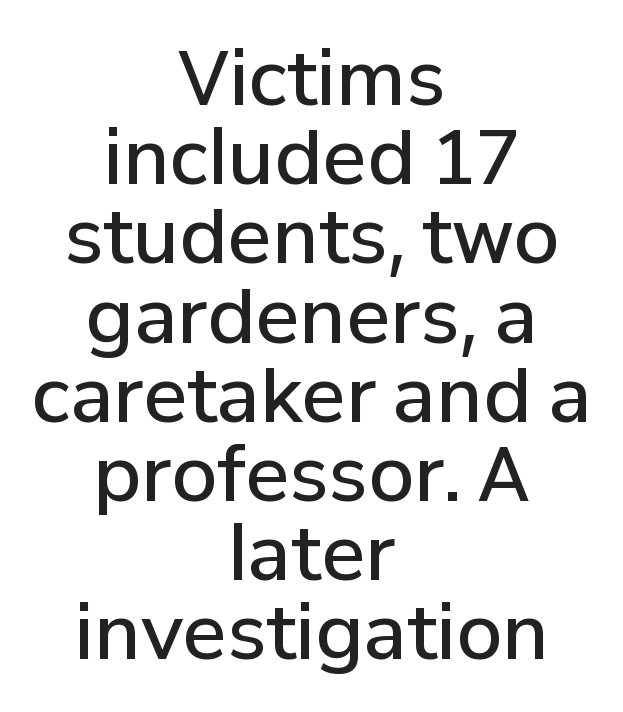
Q: Is the text bold? A: Semi-bold.
Q: Is the text italic (slanted)? A: No, it is upright.
Q: Is the typeface a serif or a sans-serif typeface? A: Sans-serif.
Q: Is the text underlined? A: No.
Q: How is the paragraph aligned? A: Centered.
Q: Is the spacing between letters normal or unusually wide? A: Normal.
Q: Is the spacing between lines tight, normal or loose? A: Tight.
Q: Width (condensed, normal, or wide)? A: Normal.
Q: Stroke contrast? A: Low.
Q: x-height? A: Medium.
Q: Monospaced? A: No.
